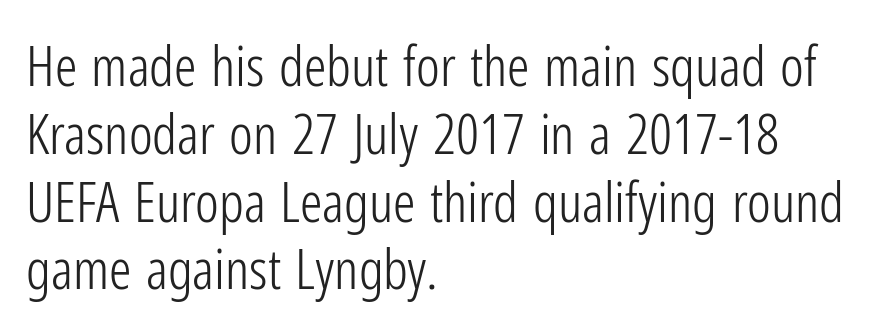
{"serif": "no", "italic": "no", "bold": "no", "weight": "light", "width": "condensed", "stroke_contrast": "low", "x_height": "medium", "monospaced": "no", "underline": "no", "align": "left", "line_spacing_ratio": 1.21, "letter_spacing": "normal", "letter_spacing_em": 0.0, "glyph_px": 56}
